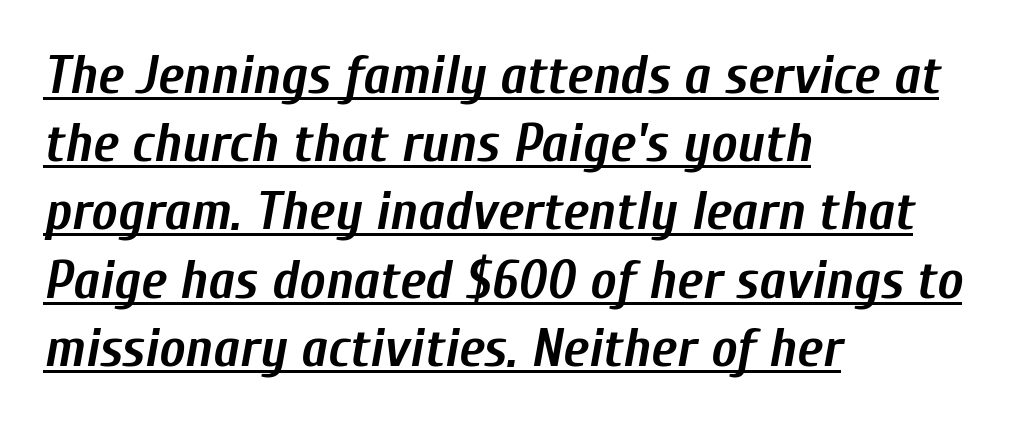
The image shows 55 px semibold, condensed type, italic (leaning right); set left-aligned, line spacing 1.24x, normal letter spacing, underlined; low stroke contrast and a medium x-height.
